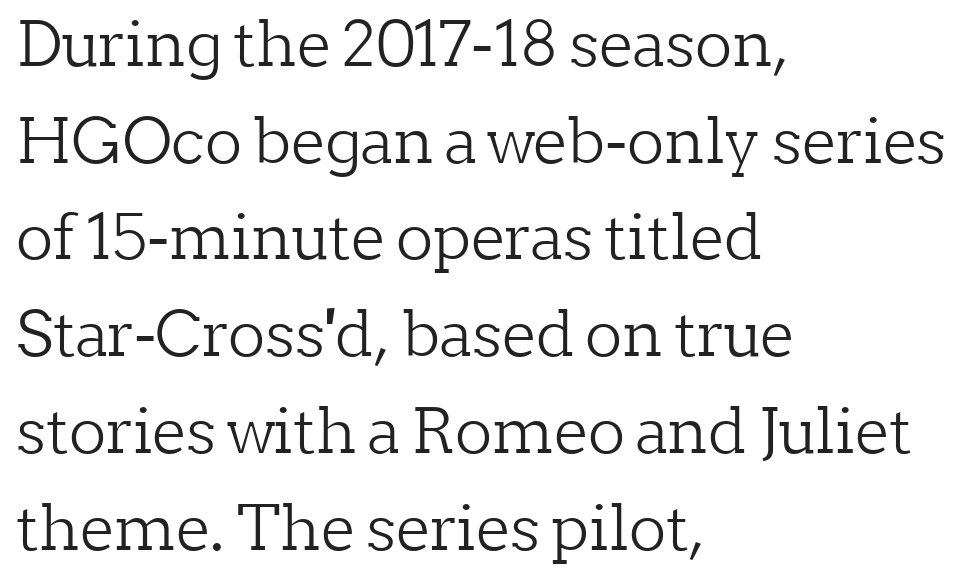
{"serif": "yes", "italic": "no", "bold": "no", "weight": "light", "width": "normal", "stroke_contrast": "low", "x_height": "medium", "monospaced": "no", "underline": "no", "align": "left", "line_spacing": "normal", "line_spacing_ratio": 1.56, "letter_spacing": "normal", "letter_spacing_em": 0.0, "glyph_px": 62}
